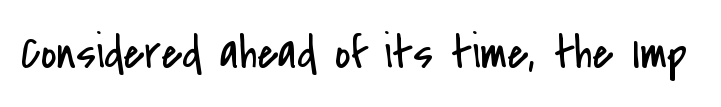
The image shows 48 px regular-weight, condensed sans-serif type, upright; set normal letter spacing, not underlined; low stroke contrast and a small x-height.
